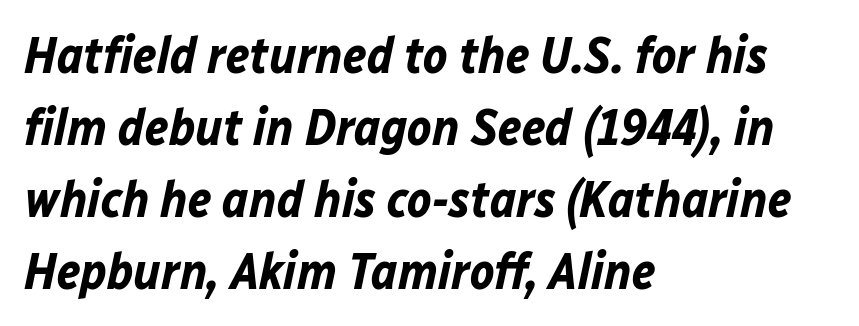
This sample has the flowing, uneven cadence of proportional lettering. One glance says typical: line gaps are just what's usual. The specimen omits any rule beneath the text block's lines. You'd pick this weight for a headline — it's a proper bold. Is the type slanted? Yes — the strokes lean at a clear angle. The paragraph has a hard left edge and a soft right edge.
